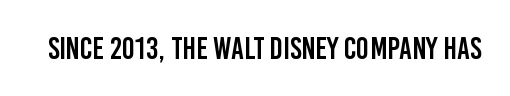
{"serif": "no", "italic": "no", "width": "condensed", "stroke_contrast": "low", "x_height": "large", "monospaced": "no", "underline": "no", "letter_spacing": "normal", "letter_spacing_em": 0.0, "glyph_px": 31}
